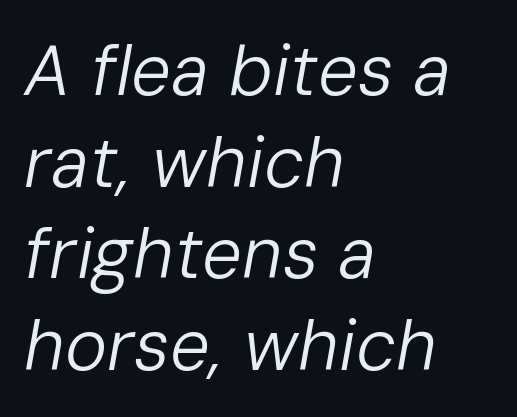
Q: Is the text bold? A: No.
Q: Is the text italic (slanted)? A: Yes, it leans right by about 10 degrees.
Q: Is the text underlined? A: No.
Q: How is the paragraph aligned? A: Left-aligned.
Q: Is the spacing between letters normal or unusually wide? A: Normal.
Q: Is the spacing between lines tight, normal or loose? A: Normal.
Q: Width (condensed, normal, or wide)? A: Normal.
Q: Stroke contrast? A: Low.
Q: x-height? A: Medium.
Q: Monospaced? A: No.
